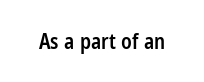
Q: Is the text bold? A: Semi-bold.
Q: Is the text italic (slanted)? A: No, it is upright.
Q: Is the text underlined? A: No.
Q: Is the spacing between letters normal or unusually wide? A: Normal.
